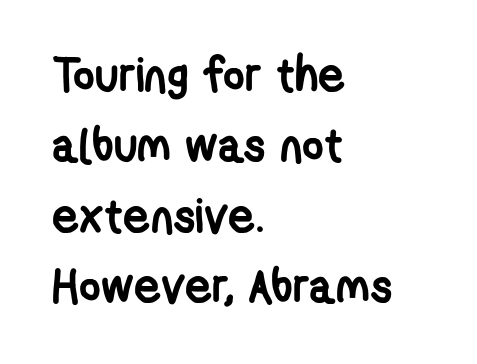
The image shows 47 px semibold, condensed sans-serif type; set left-aligned, normal line spacing (1.5x), normal letter spacing, not underlined; low stroke contrast and a medium x-height.
